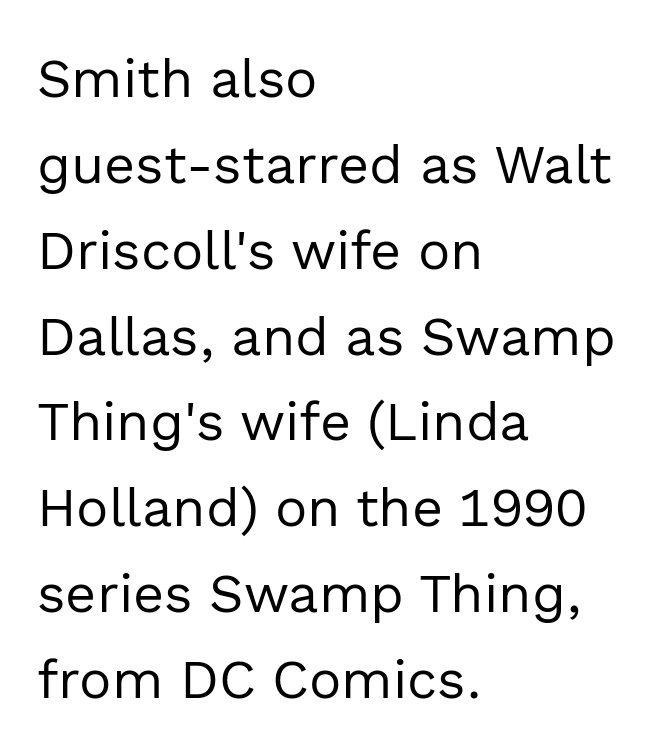
The type is set solid horizontally, with unmodified tracking. Character widths vary here, with narrow letters taking less room than wide ones. Caption: face not bold, strokes unweighted. Notice how descenders clear the ascenders below comfortably — that's standard leading.
